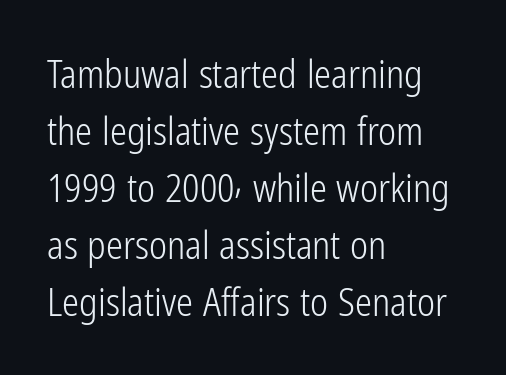
{"serif": "no", "italic": "no", "bold": "no", "weight": "light", "width": "condensed", "stroke_contrast": "low", "x_height": "medium", "monospaced": "no", "underline": "no", "align": "left", "line_spacing": "normal", "line_spacing_ratio": 1.5, "letter_spacing": "normal", "letter_spacing_em": 0.0, "glyph_px": 38}
